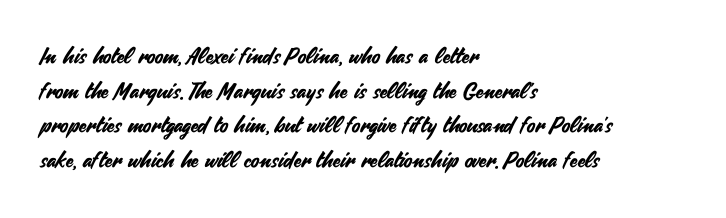
The image shows 22 px text type; set left-aligned, normal line spacing (1.57x), normal letter spacing, not underlined.
